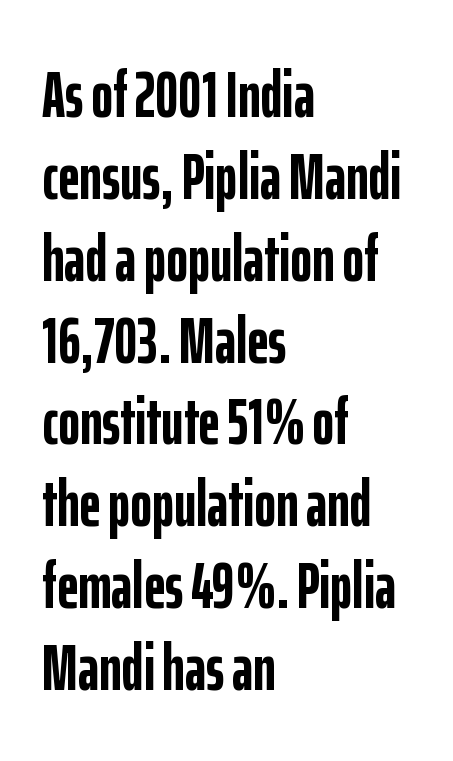
Q: Is the text bold? A: Yes.
Q: Is the text italic (slanted)? A: No, it is upright.
Q: Is the typeface a serif or a sans-serif typeface? A: Sans-serif.
Q: Is the text underlined? A: No.
Q: How is the paragraph aligned? A: Left-aligned.
Q: Is the spacing between letters normal or unusually wide? A: Normal.
Q: Width (condensed, normal, or wide)? A: Condensed.
Q: Stroke contrast? A: Low.
Q: x-height? A: Medium.
Q: Monospaced? A: No.
